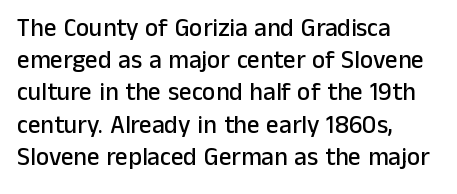
{"italic": "no", "underline": "no", "align": "left", "line_spacing": "normal", "line_spacing_ratio": 1.29, "letter_spacing": "normal", "letter_spacing_em": 0.0, "glyph_px": 25}
